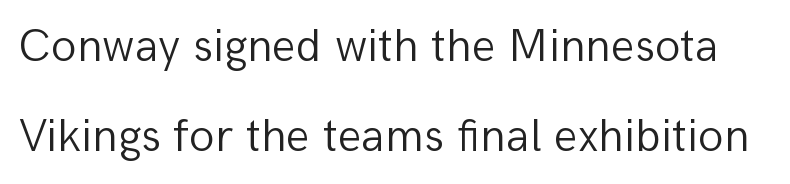
{"serif": "no", "italic": "no", "bold": "no", "weight": "light", "width": "normal", "stroke_contrast": "low", "x_height": "medium", "monospaced": "no", "underline": "no", "line_spacing": "loose", "line_spacing_ratio": 1.91, "letter_spacing": "normal", "letter_spacing_em": 0.0, "glyph_px": 47}
